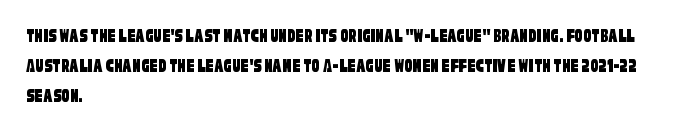
A student would call this left alignment; a typographer would say flush left, rag right. Evenly set lines give the paragraph a standard silhouette. Letters rest on an invisible, unmarked baseline. Between one letter and the next there's only the usual sliver of space.
